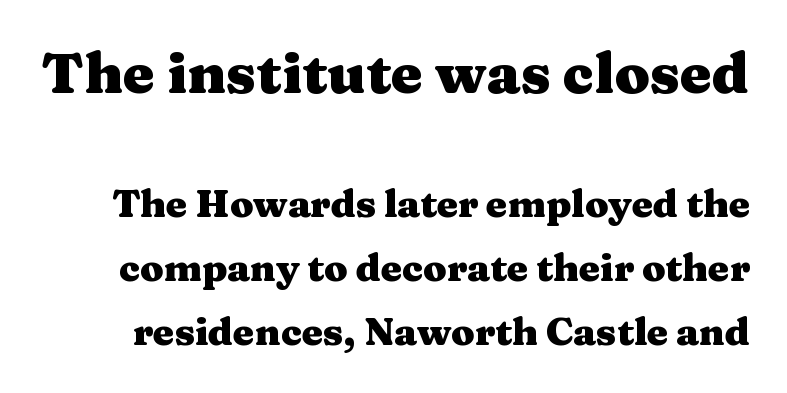
A typesetter would mark this as roman, not italic. A bare baseline throughout the passage. The upper block of text is set noticeably larger than the block beneath it. This sample uses plain, unmodified letter spacing.
